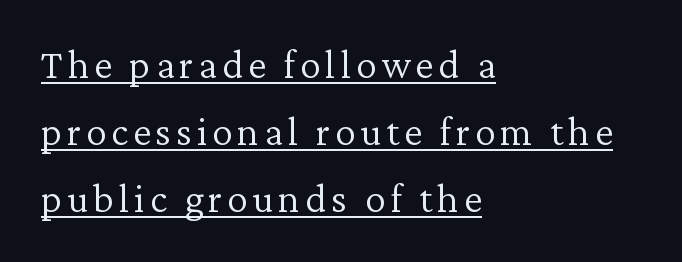
{"serif": "yes", "italic": "no", "bold": "no", "weight": "light", "width": "normal", "stroke_contrast": "low", "x_height": "medium", "monospaced": "no", "underline": "yes", "align": "left", "line_spacing": "normal", "line_spacing_ratio": 1.63, "glyph_px": 41}
